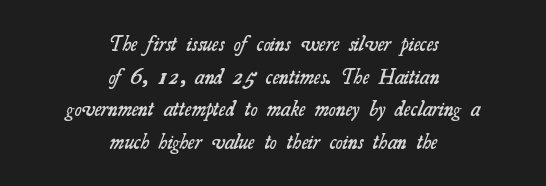
This rendering features lettering with no underline. These words are printed semibold, heavier than regular yet not bold. Layout note: lines centered. Does the leading feel generous? No, just average. The tracking reads as untouched default to a designer's eye.
